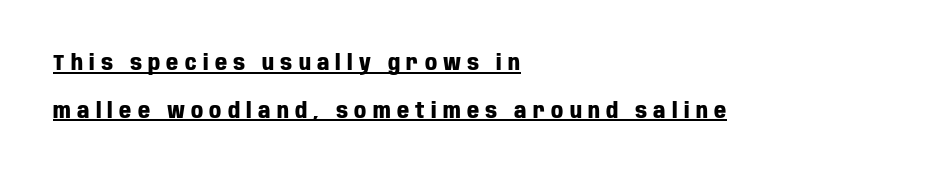
{"italic": "no", "bold": "yes", "underline": "yes", "align": "left", "line_spacing": "loose", "line_spacing_ratio": 2.27, "letter_spacing": "wide", "letter_spacing_em": 0.3, "glyph_px": 21}
